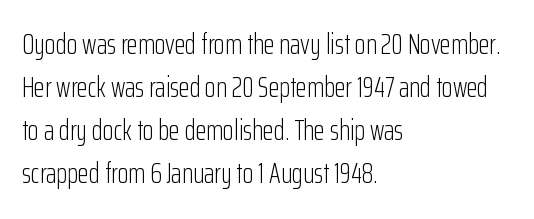
The rows are spaced the way most documents space them. The words here are not underlined. Each letter's strokes conclude bluntly, with no projecting serifs. Quick note: not italic, upright. The lines are quadded left.
